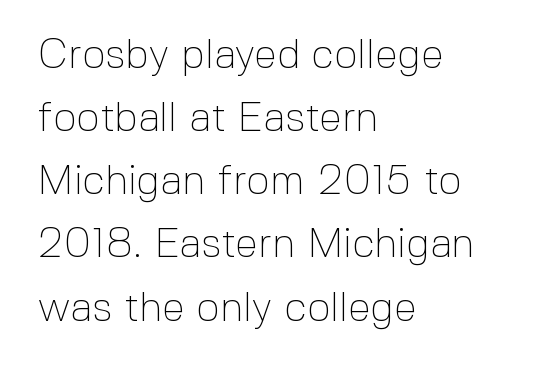
Does the lettering tilt? It doesn't — this is upright. Descenders hang freely into open space. The passage shown has conventional tracking throughout. Compared with a centered layout, this one pins lines to the left instead.
